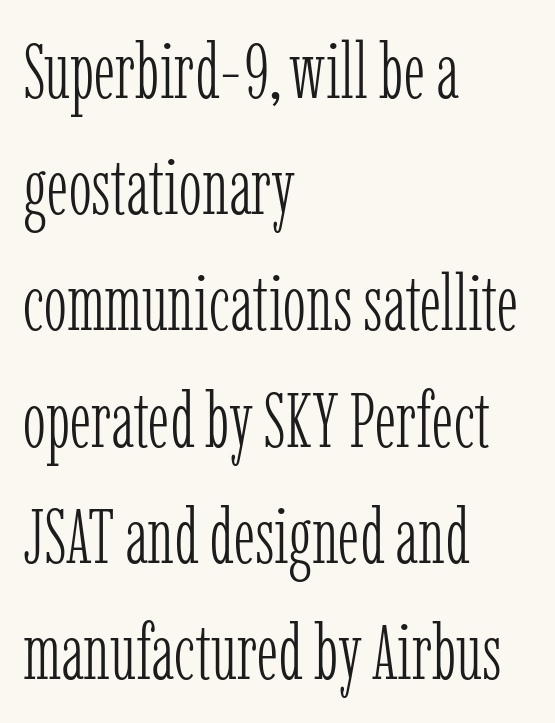
Q: Is the text bold? A: No.
Q: Is the text italic (slanted)? A: No, it is upright.
Q: Is the typeface a serif or a sans-serif typeface? A: Serif.
Q: Is the text underlined? A: No.
Q: How is the paragraph aligned? A: Left-aligned.
Q: Is the spacing between letters normal or unusually wide? A: Normal.
Q: Is the spacing between lines tight, normal or loose? A: Normal.
Q: Width (condensed, normal, or wide)? A: Condensed.
Q: Stroke contrast? A: Low.
Q: x-height? A: Medium.
Q: Monospaced? A: No.
